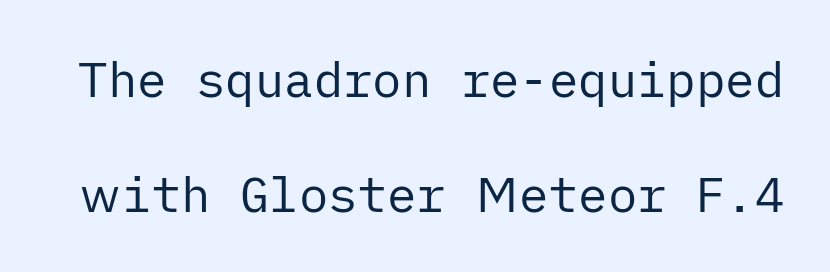
Q: Is the text bold? A: No.
Q: Is the text italic (slanted)? A: No, it is upright.
Q: Is the typeface a serif or a sans-serif typeface? A: Sans-serif.
Q: Is the text underlined? A: No.
Q: Is the spacing between letters normal or unusually wide? A: Normal.
Q: Is the spacing between lines tight, normal or loose? A: Loose.
Q: Width (condensed, normal, or wide)? A: Normal.
Q: Stroke contrast? A: Low.
Q: x-height? A: Medium.
